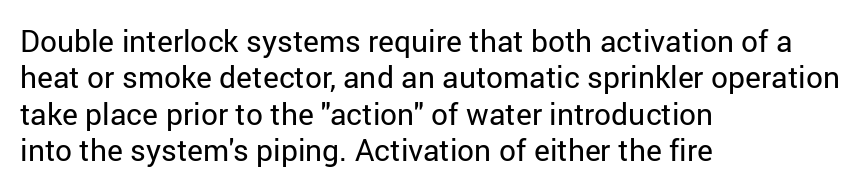
Q: Is the text bold? A: No.
Q: Is the text italic (slanted)? A: No, it is upright.
Q: Is the typeface a serif or a sans-serif typeface? A: Sans-serif.
Q: Is the text underlined? A: No.
Q: How is the paragraph aligned? A: Left-aligned.
Q: Is the spacing between letters normal or unusually wide? A: Normal.
Q: Width (condensed, normal, or wide)? A: Normal.
Q: Stroke contrast? A: Low.
Q: x-height? A: Medium.
Q: Monospaced? A: No.
